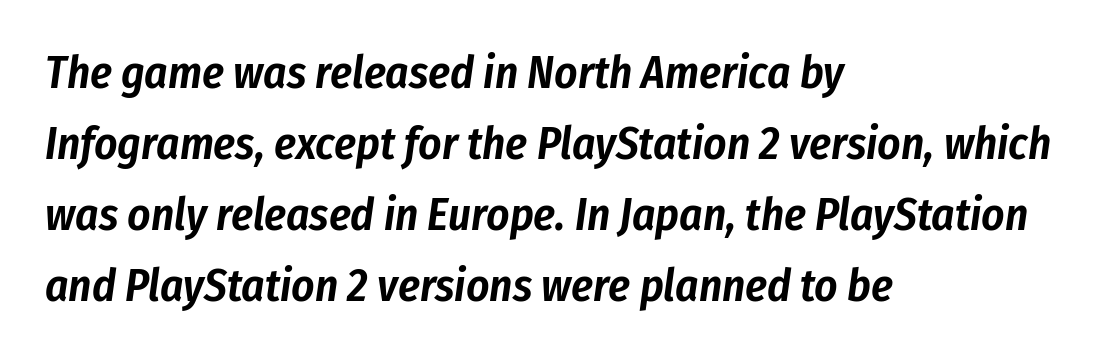
The image shows 45 px condensed type, italic (leaning right); set left-aligned, normal line spacing (1.58x), normal letter spacing, not underlined; low stroke contrast and a medium x-height.
